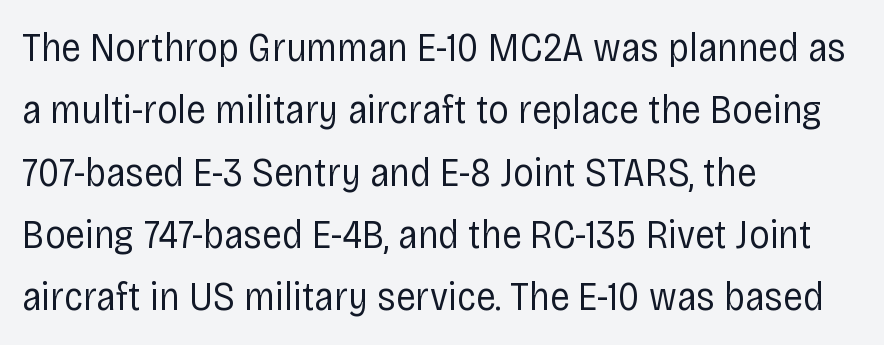
The image shows 41 px regular-weight, condensed sans-serif type, upright; set left-aligned, normal line spacing (1.52x), normal letter spacing, not underlined; low stroke contrast and a large x-height.
